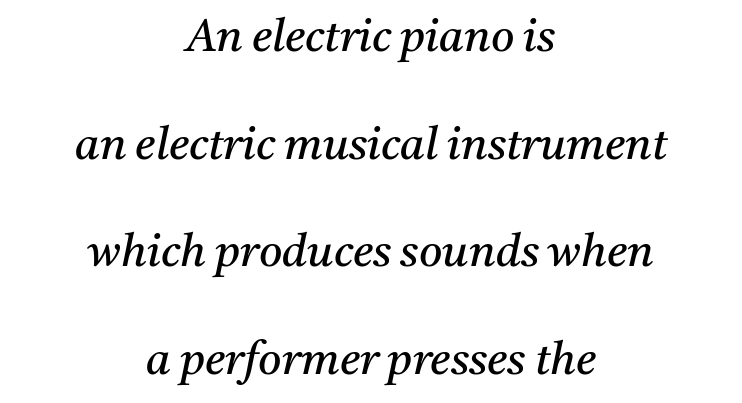
Q: Is the text bold? A: No.
Q: Is the text italic (slanted)? A: Yes, it leans right by about 11 degrees.
Q: Is the typeface a serif or a sans-serif typeface? A: Serif.
Q: Is the text underlined? A: No.
Q: How is the paragraph aligned? A: Centered.
Q: Is the spacing between letters normal or unusually wide? A: Normal.
Q: Is the spacing between lines tight, normal or loose? A: Loose.
Q: Width (condensed, normal, or wide)? A: Normal.
Q: Stroke contrast? A: Medium.
Q: x-height? A: Medium.
Q: Monospaced? A: No.
